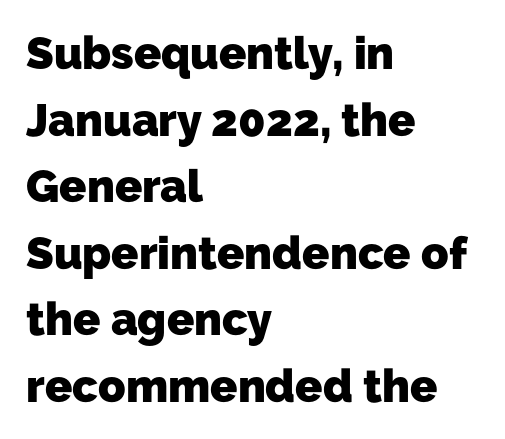
The paragraph shown leans on its left margin. The face used here is proportionally spaced, like ordinary book or web type. The face used here is a sans, in the tradition of grotesques and geometrics. Strong, thick strokes mark this as bold type.
